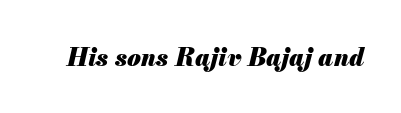
{"italic": "yes", "lean": "right", "slant_degrees": 13, "bold": "yes", "underline": "no", "letter_spacing": "normal", "letter_spacing_em": 0.0, "glyph_px": 25}
